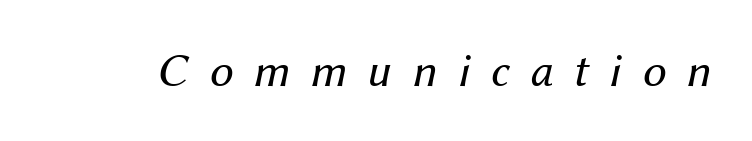
No chunkiness to these letters — they're not bold. Compared with typical body copy, the letter spacing here is much looser. Character widths vary here, with narrow letters taking less room than wide ones. The passage shown is not underscored anywhere. Is the type slanted? Yes — the strokes lean at a clear angle.
